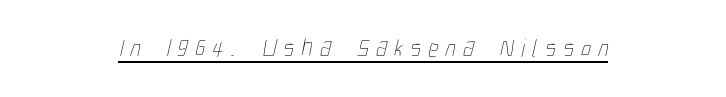
{"bold": "no", "underline": "yes", "align": "center", "letter_spacing": "wide", "letter_spacing_em": 0.3, "glyph_px": 25}
